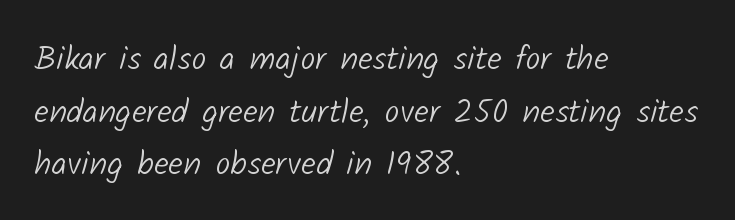
Does the type have serifs? No, each stem ends abruptly. Bare-footed words on every line. In terms of leading, this rendering sits right in the middle. Typeset ragged right — the left edge is the straight one. Standard letterfit; no display-style spreading of the glyphs. Vertical stems look standard width or narrower in stroke.
